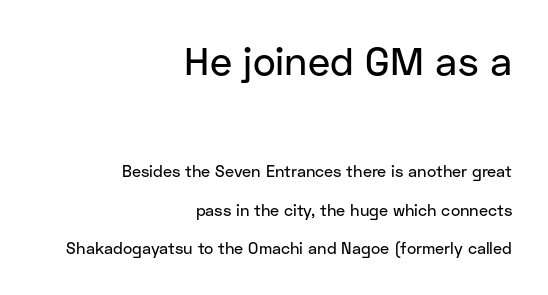
{"serif": "no", "italic": "no", "width": "normal", "stroke_contrast": "low", "x_height": "medium", "monospaced": "no", "underline": "no", "align": "right", "line_spacing": "loose", "line_spacing_ratio": 2.41, "letter_spacing": "normal", "letter_spacing_em": 0.0, "larger_block": "first", "size_ratio": 2.44, "glyph_px": 39}
